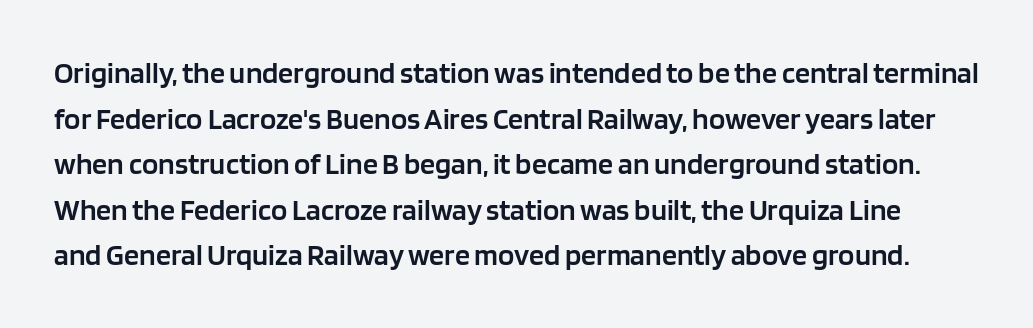
The image shows 30 px semibold sans-serif type, upright; set normal line spacing (1.52x), normal letter spacing, not underlined; low stroke contrast and a large x-height.
